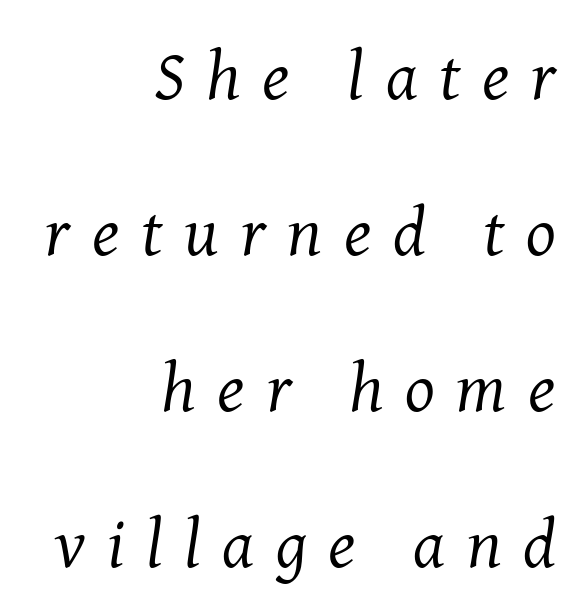
Has an underline been added? It has not. The rendering uses a large line-height, opening up the rows. Loose tracking; the words dissolve into strings of separated letters. The letters look calm and open, with moderate or lighter stems. The passage shown is typed in a proportional face where columns would drift. Right-aligned paragraph, ragged on the left.
